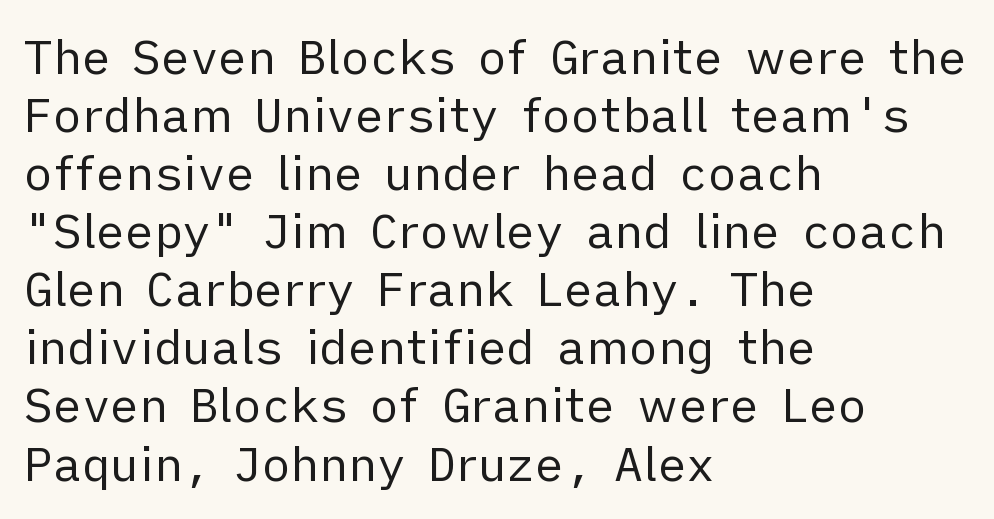
Q: Is the text bold? A: No.
Q: Is the text italic (slanted)? A: No, it is upright.
Q: Is the typeface a serif or a sans-serif typeface? A: Sans-serif.
Q: Is the text underlined? A: No.
Q: How is the paragraph aligned? A: Left-aligned.
Q: Is the spacing between letters normal or unusually wide? A: Normal.
Q: Width (condensed, normal, or wide)? A: Normal.
Q: Stroke contrast? A: Low.
Q: x-height? A: Medium.
Q: Monospaced? A: No.
